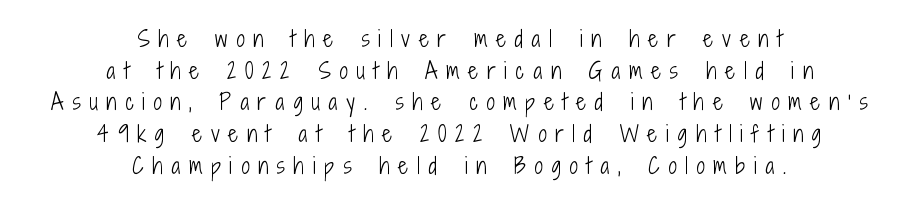
The image shows 21 px text type, upright; set centered, normal line spacing (1.51x), unusually wide letter spacing (+0.42 em), not underlined.
